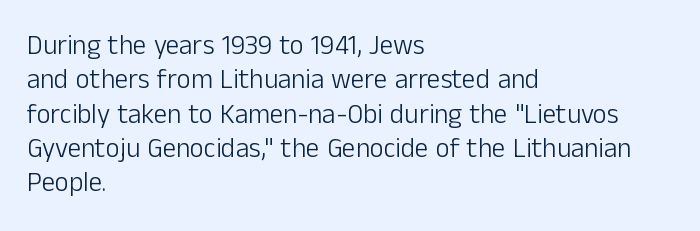
The image shows 27 px text type, upright; set left-aligned, normal line spacing (1.27x), normal letter spacing, not underlined.
